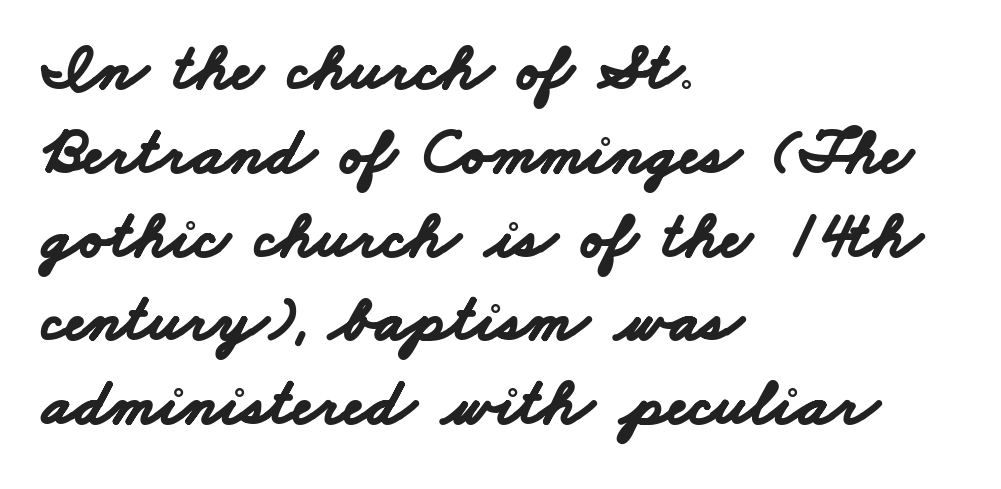
The image shows 66 px bold, wide sans-serif type; set left-aligned, normal line spacing (1.27x), normal letter spacing, not underlined; low stroke contrast and a small x-height.
